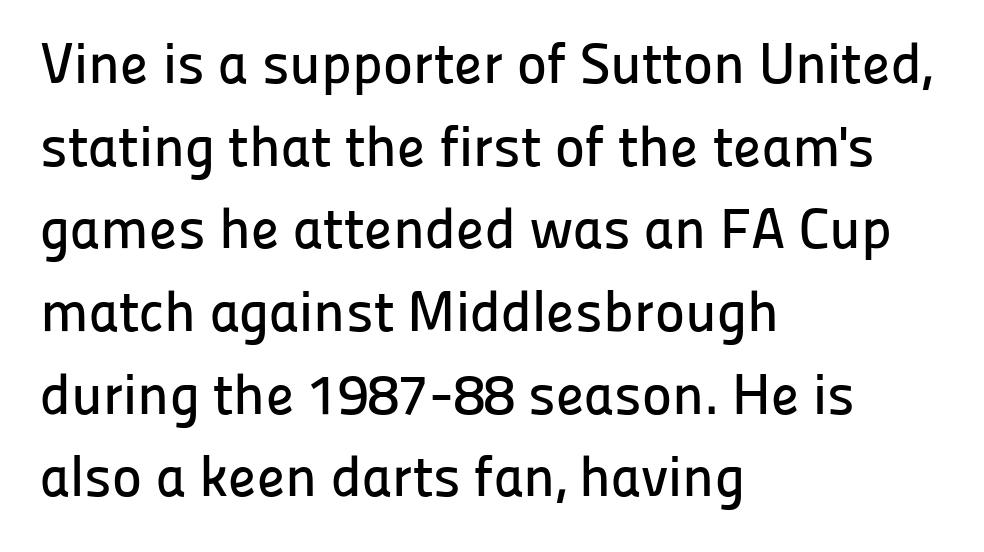
The image shows 57 px sans-serif type, upright; set left-aligned, normal line spacing (1.45x), normal letter spacing, not underlined; low stroke contrast and a medium x-height.
